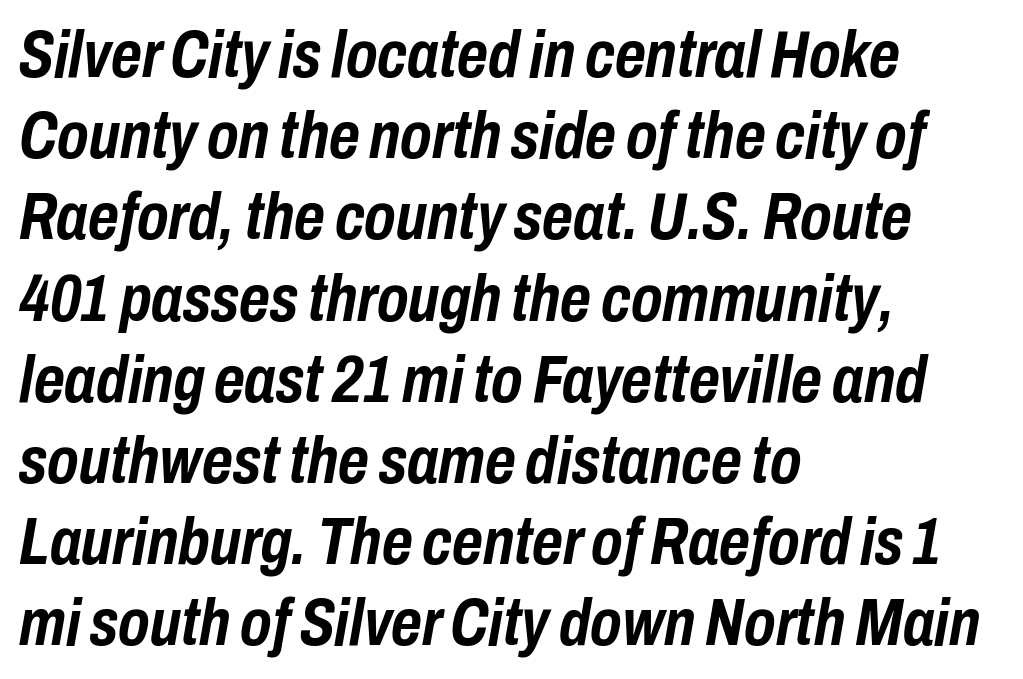
The image shows 66 px semibold, condensed type, italic (leaning right); set left-aligned, line spacing 1.23x, normal letter spacing, not underlined; low stroke contrast and a medium x-height.
